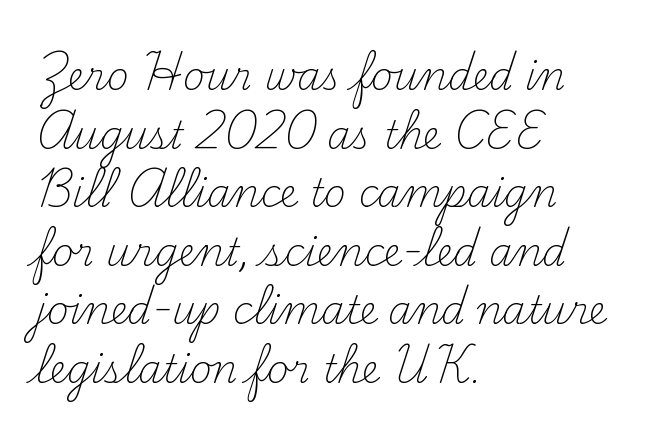
The image shows 38 px light type; set left-aligned, normal line spacing (1.54x), normal letter spacing, not underlined; medium stroke contrast and a small x-height.
